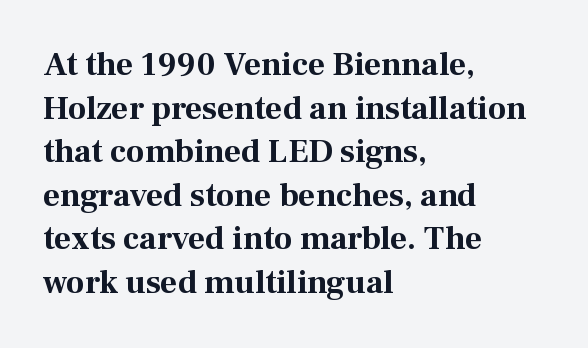
The image shows 33 px bold serif type, upright; set left-aligned, normal line spacing (1.32x), normal letter spacing, not underlined; medium stroke contrast and a medium x-height.
